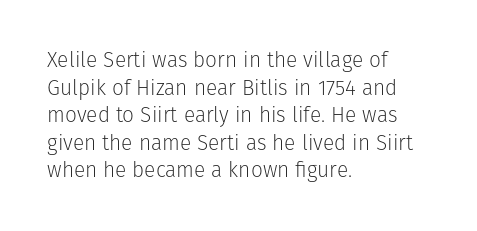
{"italic": "no", "bold": "no", "underline": "no", "align": "left", "line_spacing": "normal", "line_spacing_ratio": 1.31, "letter_spacing": "normal", "letter_spacing_em": 0.0, "glyph_px": 21}
